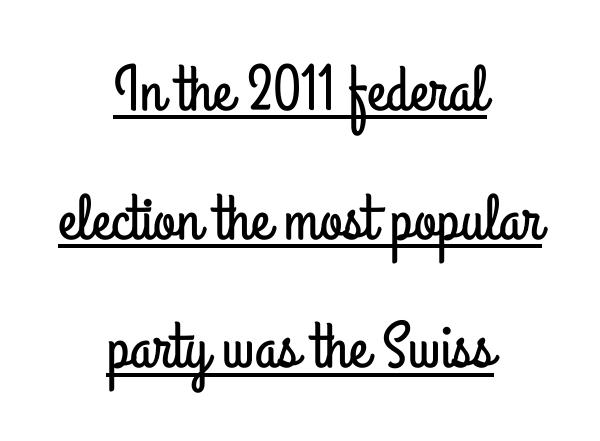
Visually the block forms a symmetrical silhouette, jagged on both flanks. This sample has the flowing, uneven cadence of proportional lettering. Posture: upright roman. The passage shown stacks its lines with a broad gap. Type style note: lacks serifs.
